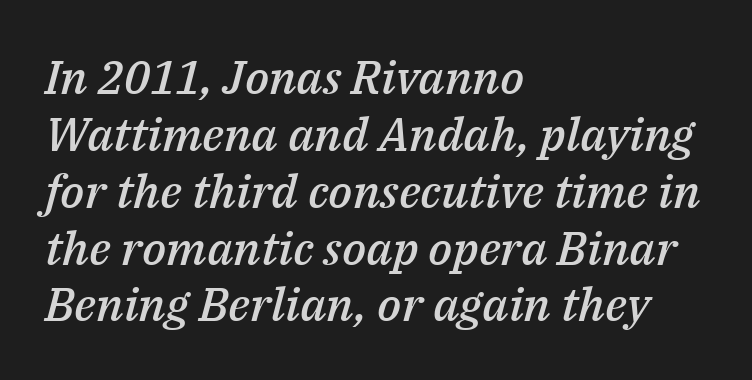
Character widths vary here, with narrow letters taking less room than wide ones. Slant detected: the letters are inclined. The typesetter chose a ragged-right arrangement here. You could call the tracking neutral — neither tight nor loose. Typesetter's note: demi weight, one step under bold. Plain, unruled lines of type.
